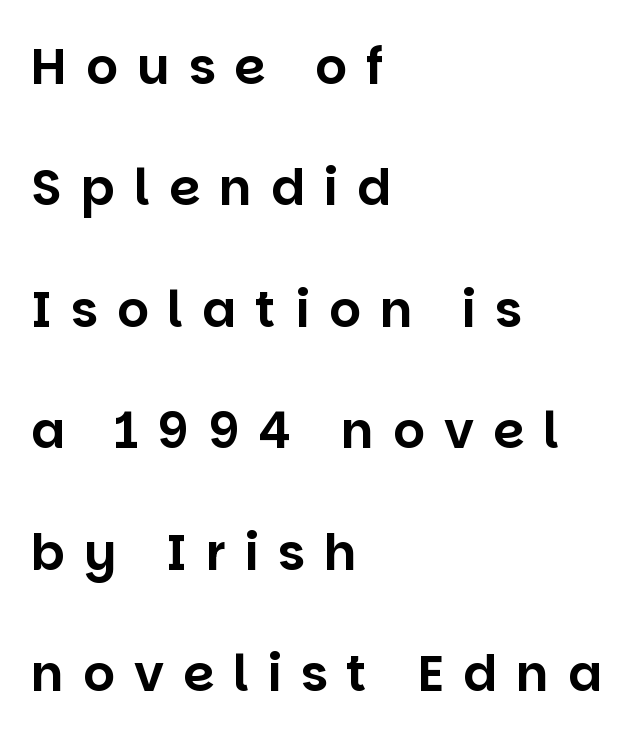
{"serif": "no", "italic": "no", "width": "normal", "stroke_contrast": "low", "x_height": "large", "monospaced": "no", "underline": "no", "align": "left", "line_spacing": "loose", "line_spacing_ratio": 2.43, "letter_spacing": "wide", "letter_spacing_em": 0.38, "glyph_px": 50}
